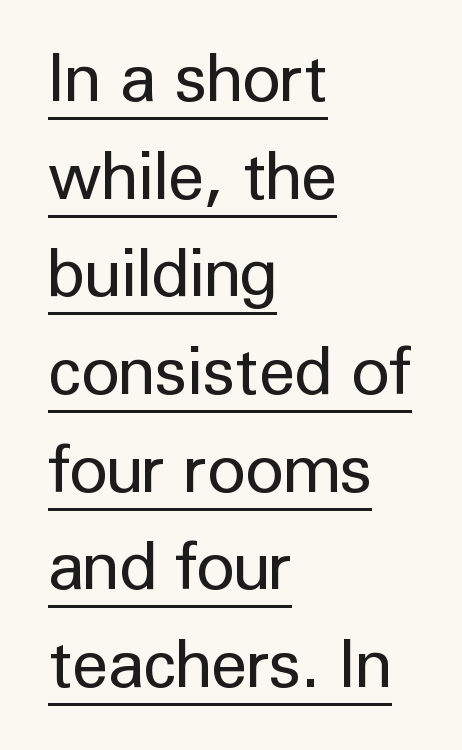
The image shows 66 px regular-weight sans-serif type, upright; set left-aligned, normal line spacing (1.48x), normal letter spacing, underlined; low stroke contrast and a medium x-height.
